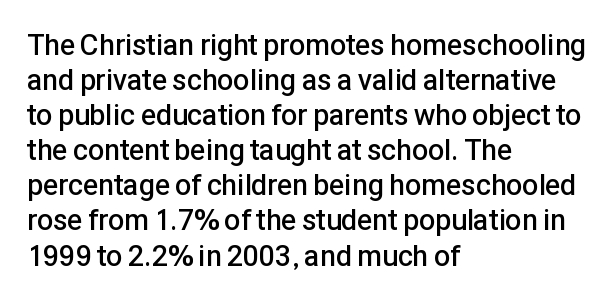
In terms of letterspacing, this is plain default setting. Looks like regular typesetting: each glyph gets only the width it needs. This sample uses a sans-serif face. The specimen reads as upright at a glance. Typeset ragged right — the left edge is the straight one. Type without underlining.
